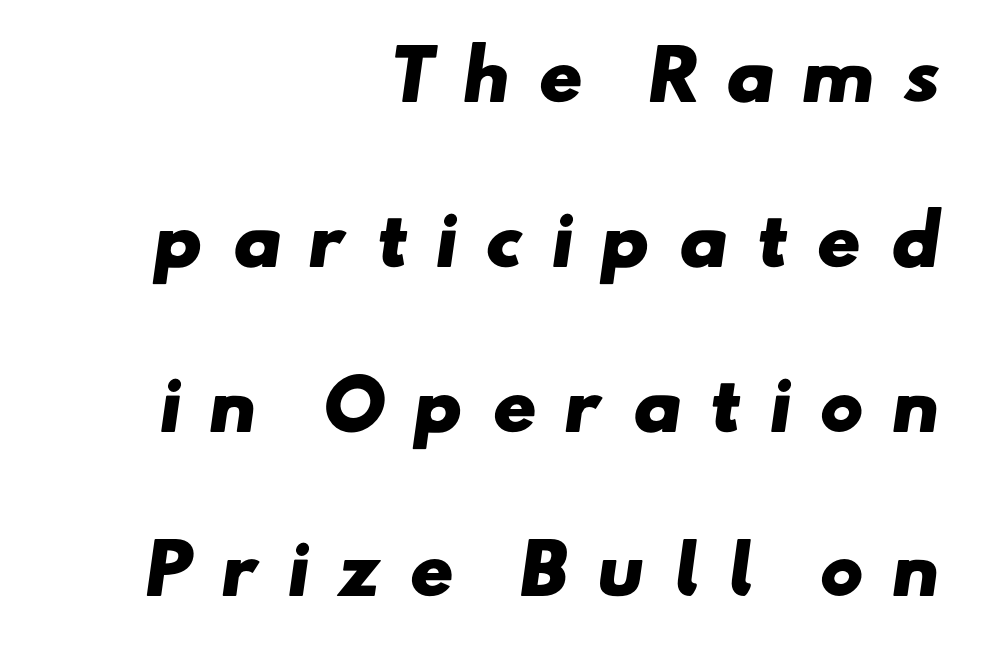
{"serif": "no", "bold": "yes", "weight": "heavy", "width": "wide", "stroke_contrast": "low", "x_height": "small", "monospaced": "no", "underline": "no", "align": "right", "line_spacing": "loose", "line_spacing_ratio": 2.46, "letter_spacing": "wide", "letter_spacing_em": 0.4, "glyph_px": 67}
